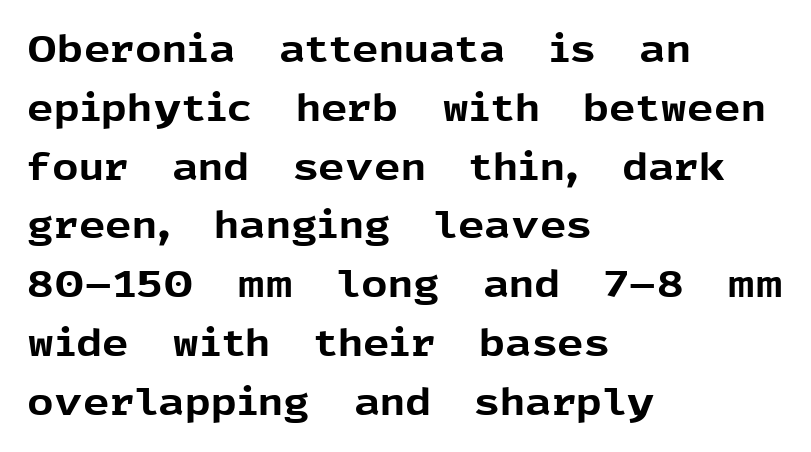
The image shows 37 px bold sans-serif type, upright; set left-aligned, normal line spacing (1.59x), normal letter spacing, not underlined; a medium x-height.
